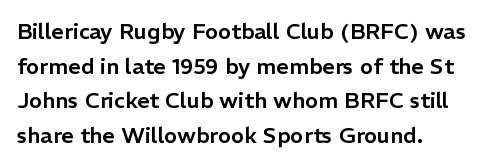
The image shows 22 px text type, upright; set left-aligned, normal line spacing (1.57x), normal letter spacing, not underlined.
